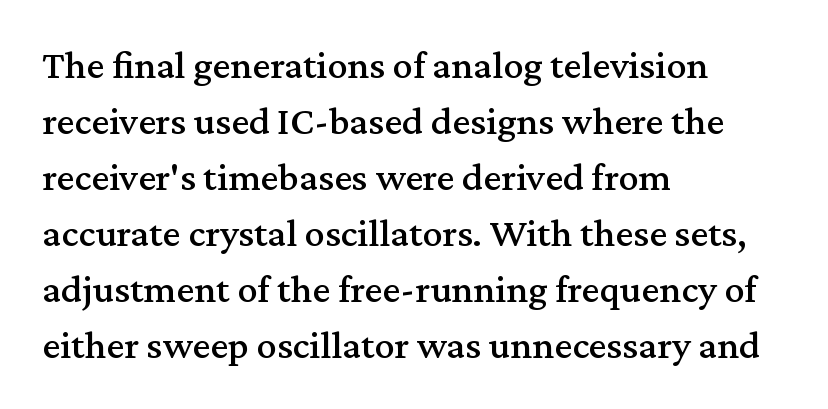
Q: Is the text italic (slanted)? A: No, it is upright.
Q: Is the typeface a serif or a sans-serif typeface? A: Serif.
Q: Is the text underlined? A: No.
Q: How is the paragraph aligned? A: Left-aligned.
Q: Is the spacing between letters normal or unusually wide? A: Normal.
Q: Is the spacing between lines tight, normal or loose? A: Normal.
Q: Width (condensed, normal, or wide)? A: Normal.
Q: Stroke contrast? A: Medium.
Q: x-height? A: Medium.
Q: Monospaced? A: No.
